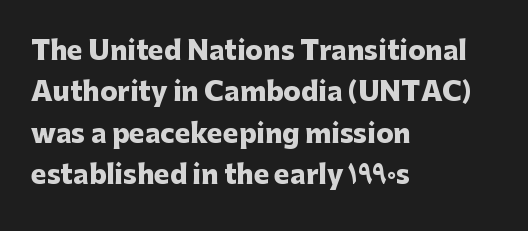
Descenders are the only things crossing below the line. Honestly, the row spacing looks completely unremarkable. The font is running at its bold setting. Inter-character spacing is left at the font's built-in metrics. Vertical strokes here are truly vertical.
